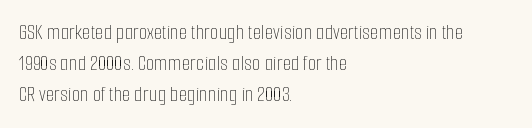
The words here are not underlined. Default kerning and tracking; the words read as compact shapes. The paragraph shown leans on its left margin. Posture: straight, roman, zero tilt. Vertical stems look standard width or narrower in stroke. Vertical spacing — default.
